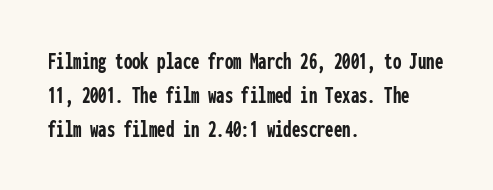
The image shows 24 px bold type, upright; set left-aligned, normal line spacing (1.41x), normal letter spacing, not underlined.
